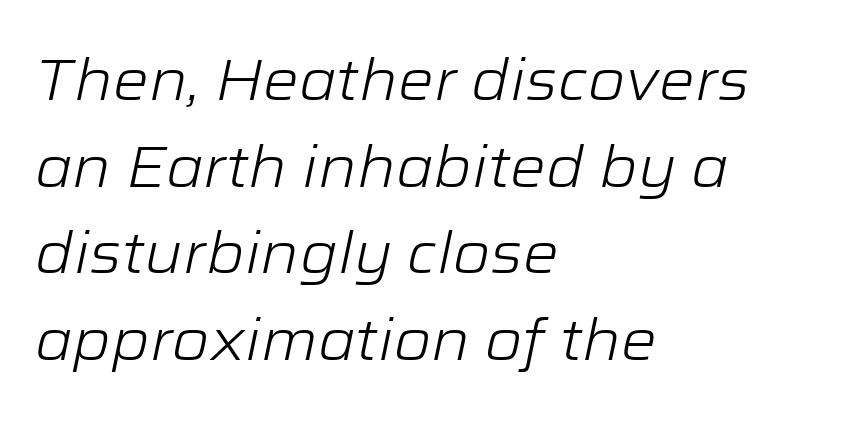
Q: Is the text bold? A: No.
Q: Is the text italic (slanted)? A: Yes, it leans right by about 12 degrees.
Q: Is the text underlined? A: No.
Q: How is the paragraph aligned? A: Left-aligned.
Q: Is the spacing between letters normal or unusually wide? A: Normal.
Q: Is the spacing between lines tight, normal or loose? A: Normal.
Q: Width (condensed, normal, or wide)? A: Wide.
Q: Stroke contrast? A: Low.
Q: x-height? A: Medium.
Q: Monospaced? A: No.
